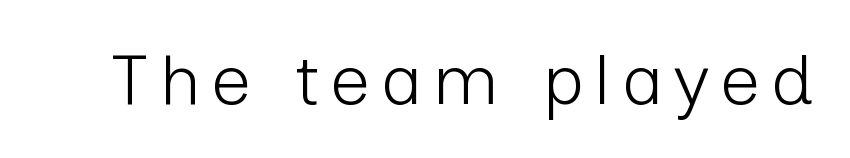
The letters stand straight up with perfectly vertical stems. Classification — sans serif. Rule under the text: the space is simply empty. A typesetter would call this proportional, since set widths differ per character. Vertical stems look standard width or narrower in stroke.
